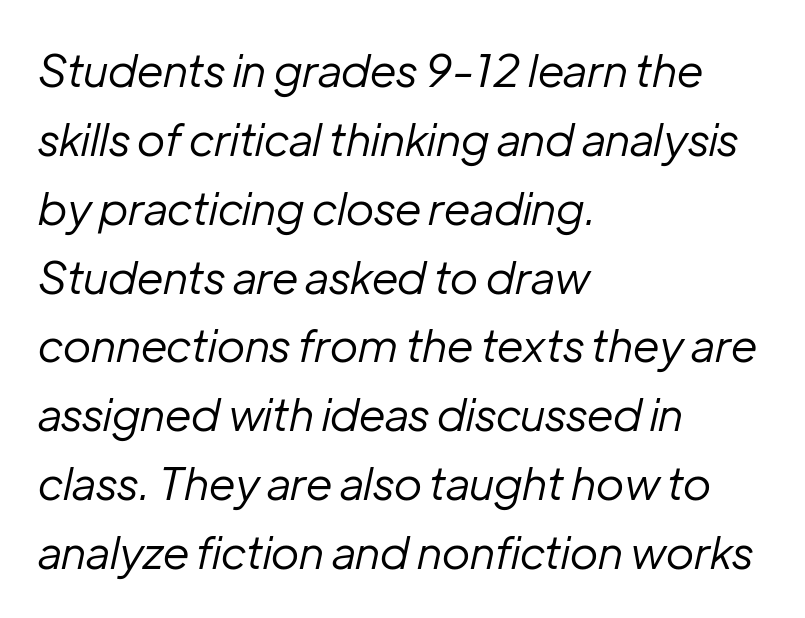
{"italic": "yes", "lean": "right", "slant_degrees": 12, "bold": "no", "weight": "regular", "width": "normal", "stroke_contrast": "low", "x_height": "medium", "monospaced": "no", "underline": "no", "align": "left", "line_spacing": "normal", "line_spacing_ratio": 1.53, "letter_spacing": "normal", "letter_spacing_em": 0.0, "glyph_px": 45}
